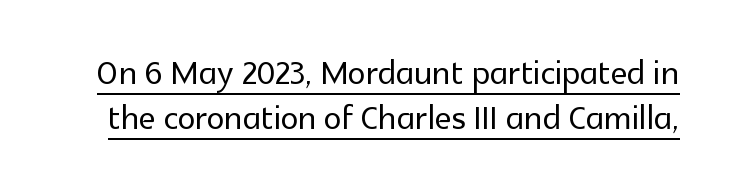
{"serif": "no", "italic": "no", "width": "normal", "x_height": "medium", "monospaced": "no", "underline": "yes", "line_spacing": "tight", "line_spacing_ratio": 1.0, "letter_spacing": "normal", "letter_spacing_em": 0.0, "glyph_px": 45}
